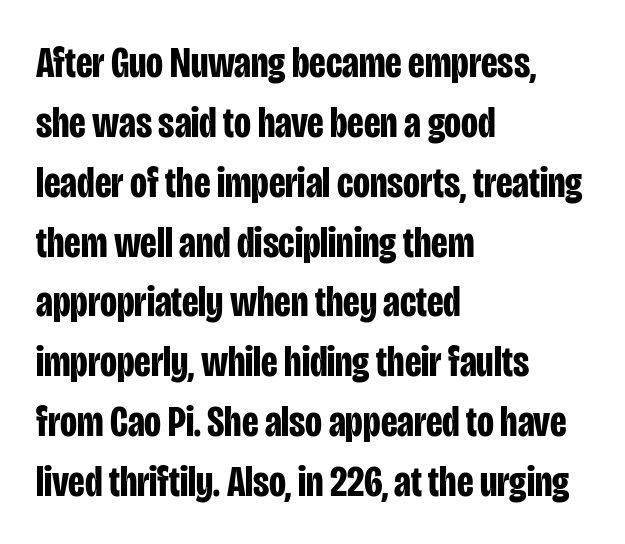
{"serif": "no", "italic": "no", "bold": "yes", "weight": "bold", "width": "condensed", "stroke_contrast": "low", "x_height": "large", "monospaced": "no", "underline": "no", "align": "left", "line_spacing": "normal", "line_spacing_ratio": 1.36, "letter_spacing": "normal", "letter_spacing_em": 0.0, "glyph_px": 44}
